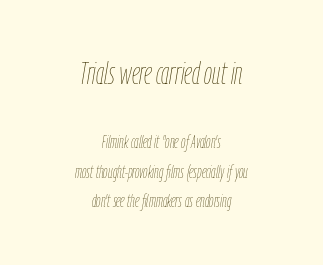
{"italic": "yes", "lean": "right", "slant_degrees": 9, "bold": "no", "weight": "thin", "width": "condensed", "stroke_contrast": "low", "x_height": "medium", "monospaced": "no", "underline": "no", "align": "center", "line_spacing": "normal", "line_spacing_ratio": 1.62, "letter_spacing": "normal", "letter_spacing_em": 0.0, "larger_block": "first", "size_ratio": 1.78, "glyph_px": 32}
